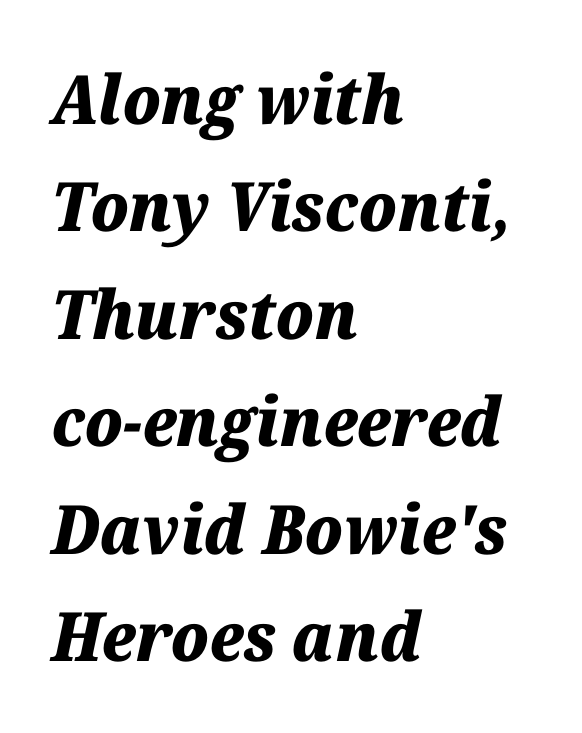
The image shows 68 px heavy type, italic (leaning right); set left-aligned, normal line spacing (1.58x), normal letter spacing, not underlined; medium stroke contrast and a medium x-height.
